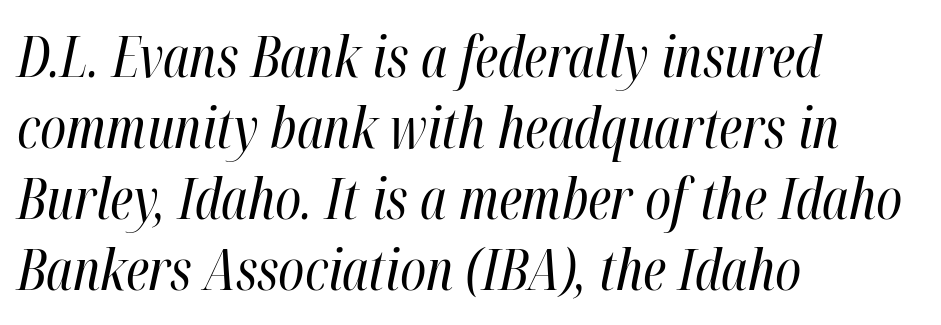
{"italic": "yes", "lean": "right", "slant_degrees": 12, "bold": "no", "weight": "regular", "width": "condensed", "stroke_contrast": "high", "x_height": "medium", "monospaced": "no", "underline": "no", "align": "left", "line_spacing": "normal", "line_spacing_ratio": 1.27, "letter_spacing": "normal", "letter_spacing_em": 0.0, "glyph_px": 56}
